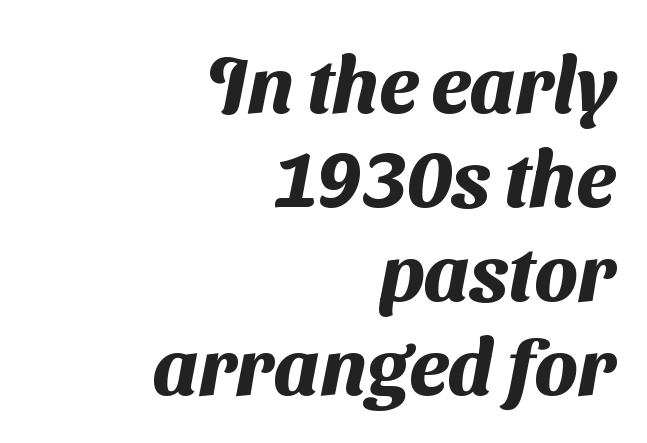
Compared with an ordinary text face, these strokes are far heavier — a full bold. In terms of letterform style, serifs are entirely absent. One-word summary of the alignment: right. A typesetter would call this zero additional tracking. Check under the words: just untouched page. The passage shown is typed in a proportional face where columns would drift.
